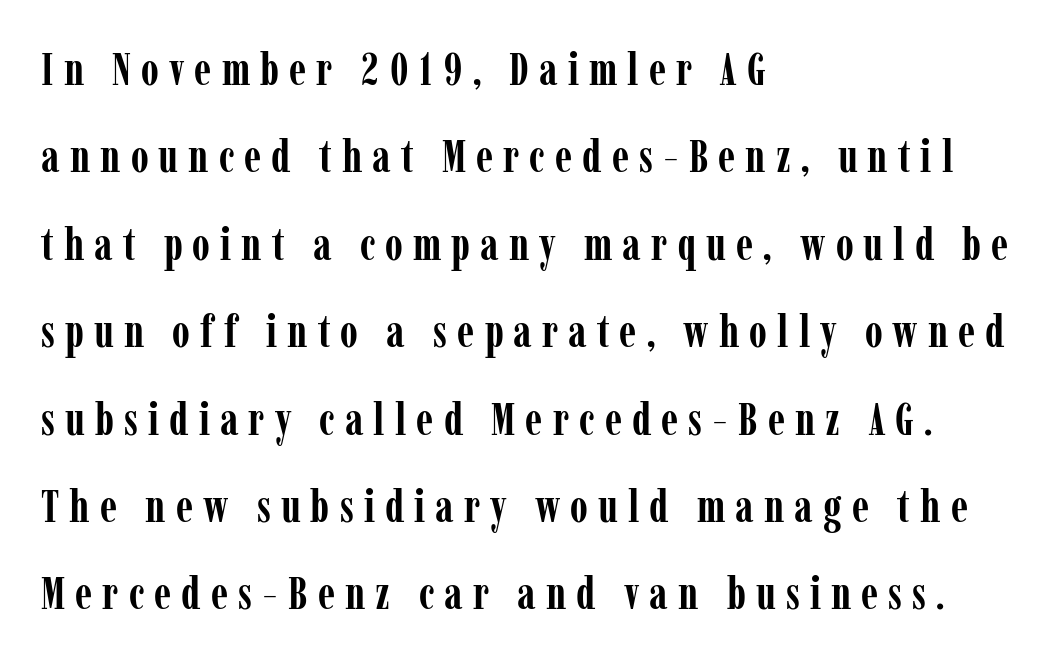
The image shows 46 px semibold, condensed serif type, upright; set left-aligned, loose line spacing (1.9x), unusually wide letter spacing (+0.22 em), not underlined; low stroke contrast and a medium x-height.
